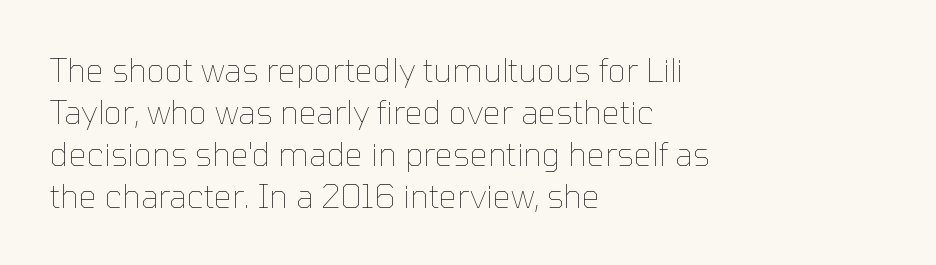
The image shows 32 px thin type, upright; set left-aligned, normal line spacing (1.31x), normal letter spacing, not underlined; low stroke contrast and a medium x-height.
